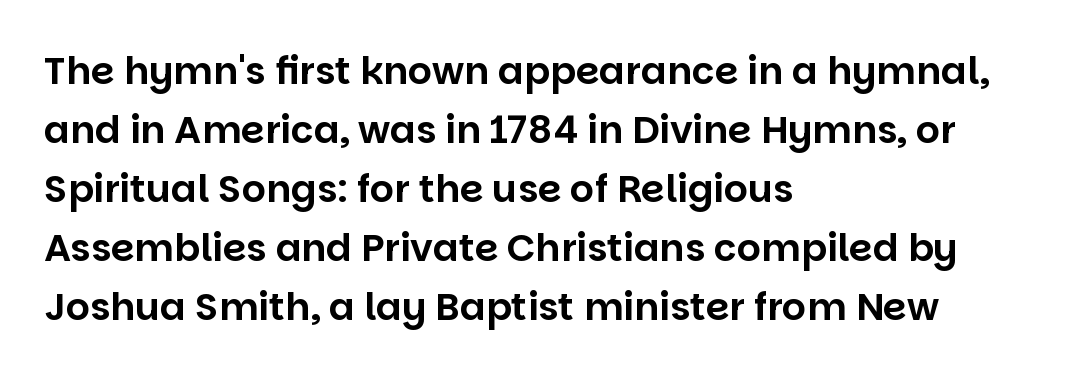
Q: Is the text italic (slanted)? A: No, it is upright.
Q: Is the typeface a serif or a sans-serif typeface? A: Sans-serif.
Q: Is the text underlined? A: No.
Q: How is the paragraph aligned? A: Left-aligned.
Q: Is the spacing between letters normal or unusually wide? A: Normal.
Q: Is the spacing between lines tight, normal or loose? A: Normal.
Q: Width (condensed, normal, or wide)? A: Normal.
Q: Stroke contrast? A: Low.
Q: x-height? A: Large.
Q: Monospaced? A: No.
